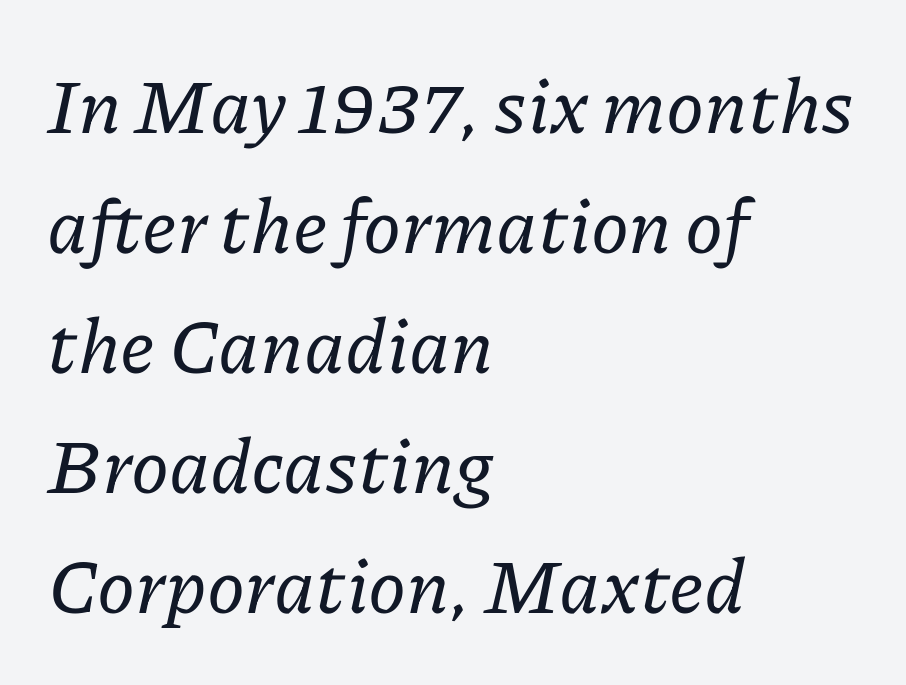
The image shows 77 px serif type, italic (leaning right); set left-aligned, normal line spacing (1.56x), normal letter spacing, not underlined; low stroke contrast and a medium x-height.
